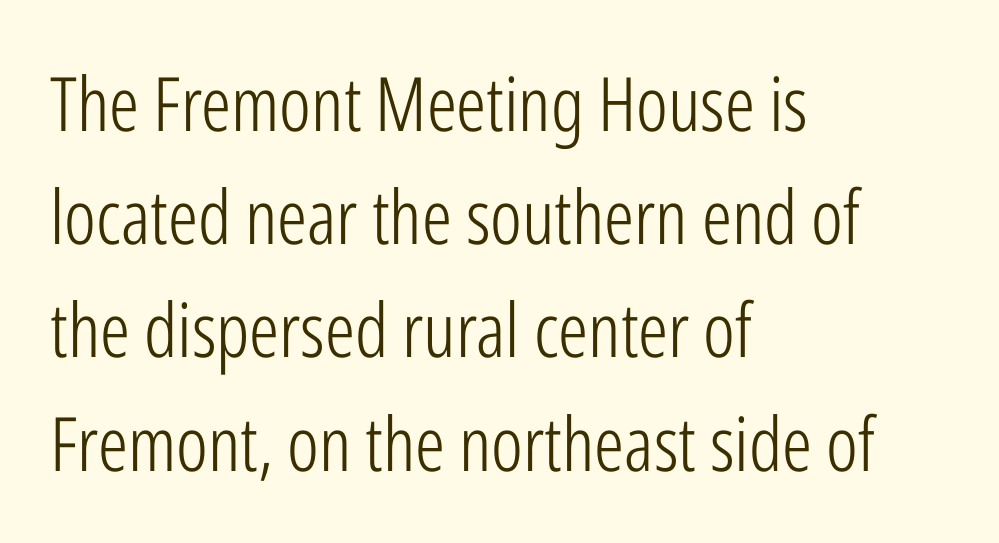
Unlike a traditional serif, this face leaves its strokes unadorned. The lettering stays uniformly vertical, giving the passage a roman look. Horizontal bands of white between lines are of average thickness. The letters look calm and open, with moderate or lighter stems. A classic flush-left, rag-right setting is used for this passage. Students, note that the glyphs here touch the page at normal intervals.
